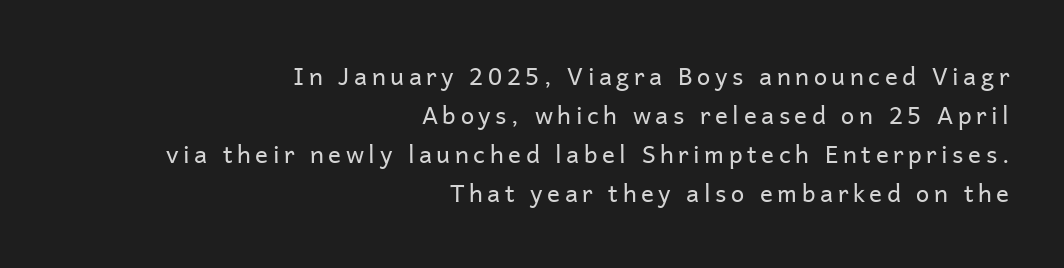
The image shows 24 px text type, upright; set right-aligned, normal line spacing (1.63x), not underlined.
